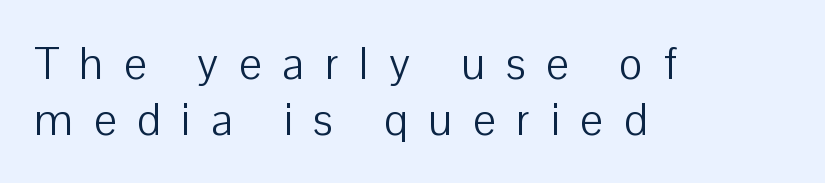
The horizontal fit of the characters is loose and conspicuously gappy. Clear beneath every line of the passage. The strokes carry an ordinary text weight at most. Here the designer chose a conventional face with non-uniform glyph widths. Short and long lines alike share a common starting point at left.
